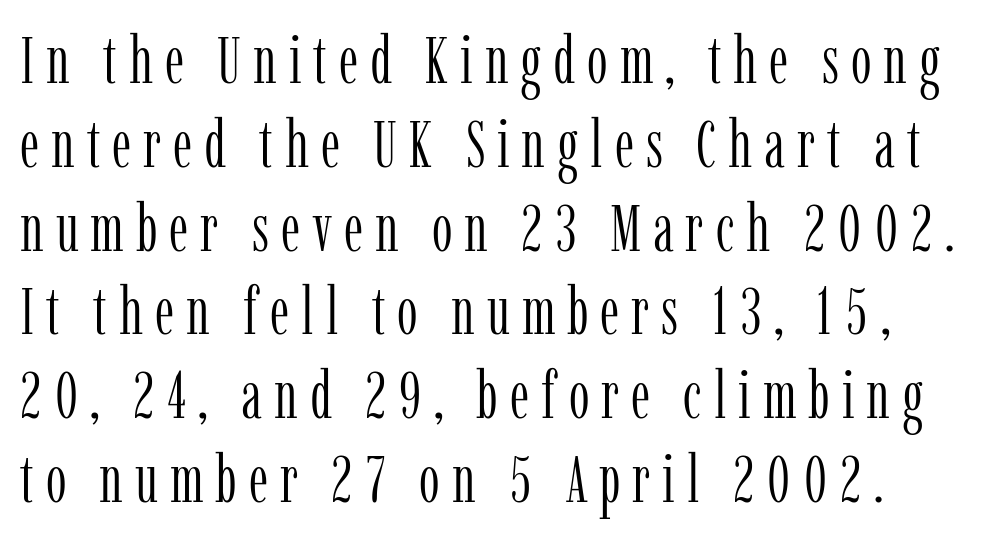
Q: Is the text bold? A: No.
Q: Is the text italic (slanted)? A: No, it is upright.
Q: Is the typeface a serif or a sans-serif typeface? A: Serif.
Q: Is the text underlined? A: No.
Q: Is the spacing between lines tight, normal or loose? A: Normal.
Q: Width (condensed, normal, or wide)? A: Condensed.
Q: Stroke contrast? A: Low.
Q: x-height? A: Medium.
Q: Monospaced? A: No.
